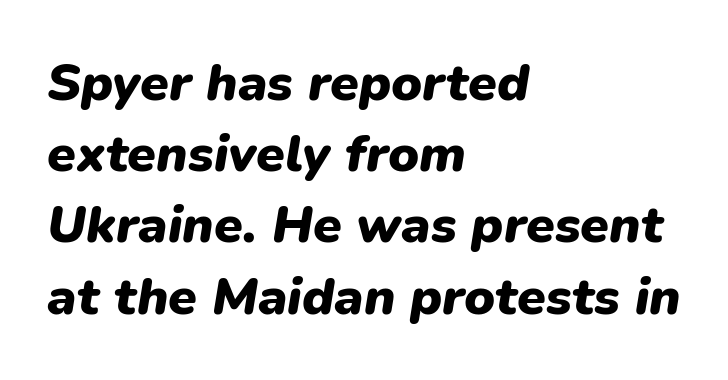
The rendering uses natural spacing where letterforms have individual widths. Beneath every word, the page is bare. In terms of letterspacing, this is plain default setting. The lettering tilts uniformly, giving the passage an italic look.
